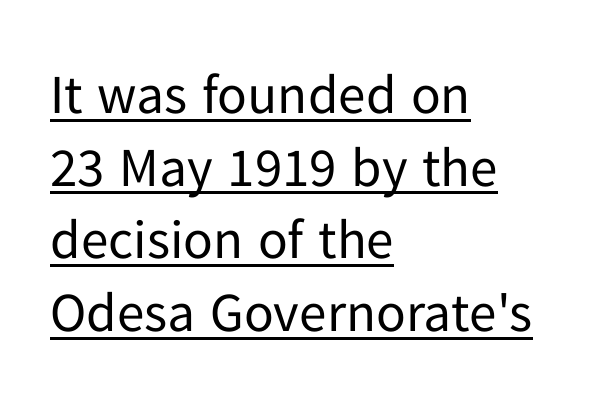
The image shows 55 px regular-weight sans-serif type, upright; set left-aligned, normal line spacing (1.32x), normal letter spacing, underlined; low stroke contrast and a medium x-height.
